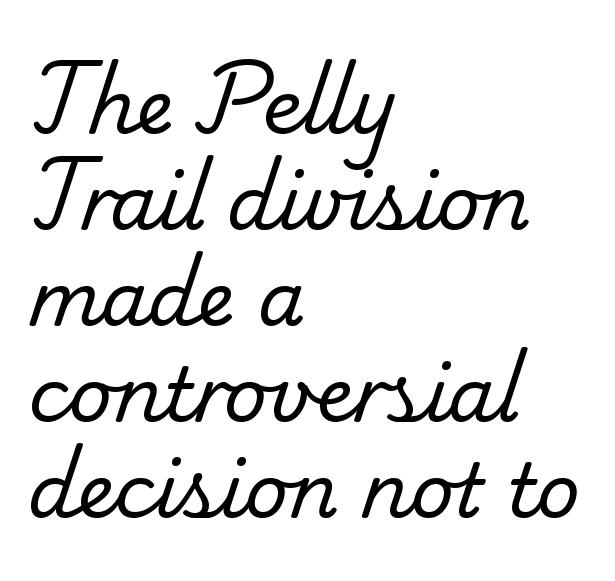
Regarding leading, the lines here are spaced in the standard way. The passage shown has conventional tracking throughout. Only glyphs here, with clear space below each row. This rendering uses left alignment, leaving the right contour irregular.
